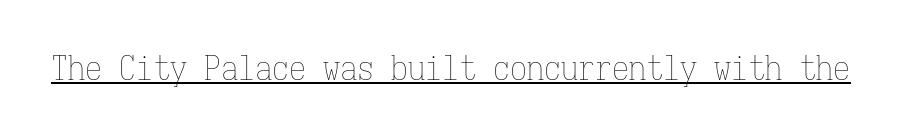
The image shows 34 px thin, condensed type, upright, monospaced; set normal letter spacing, underlined; low stroke contrast and a medium x-height.
